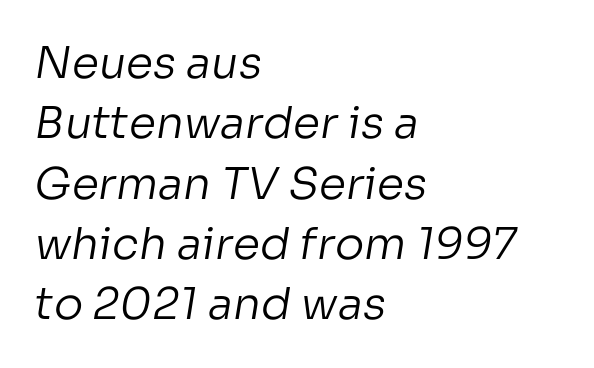
Q: Is the text bold? A: No.
Q: Is the typeface a serif or a sans-serif typeface? A: Sans-serif.
Q: Is the text underlined? A: No.
Q: How is the paragraph aligned? A: Left-aligned.
Q: Is the spacing between letters normal or unusually wide? A: Normal.
Q: Is the spacing between lines tight, normal or loose? A: Normal.
Q: Width (condensed, normal, or wide)? A: Normal.
Q: Stroke contrast? A: Low.
Q: x-height? A: Medium.
Q: Monospaced? A: No.
